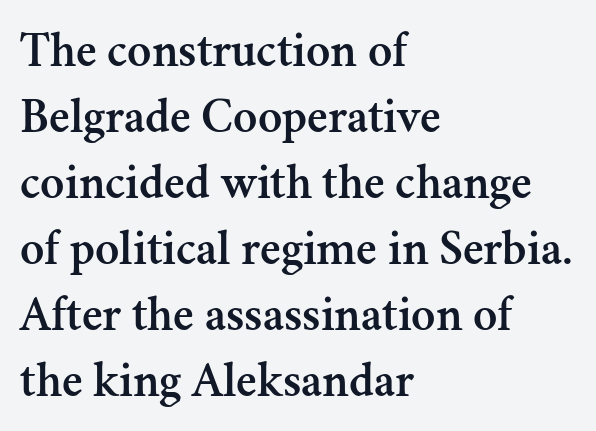
{"serif": "yes", "italic": "no", "width": "normal", "stroke_contrast": "medium", "x_height": "small", "monospaced": "no", "underline": "no", "align": "left", "line_spacing": "normal", "line_spacing_ratio": 1.32, "letter_spacing": "normal", "letter_spacing_em": 0.0, "glyph_px": 50}
